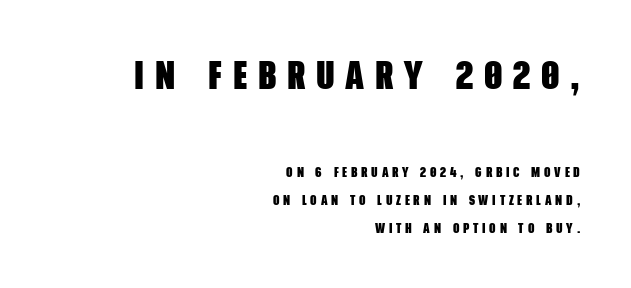
The first block has been scaled up relative to the second. The ragged edge is on the left, which tells us the setting is flush right. What stands out about the letter spacing? Its width — letters are far apart. On the weight axis this lands at bold, roughly 700. The block of text is sparse from top to bottom, with ample space between rows. Spacing verdict: proportional, widths tailored to each character.
